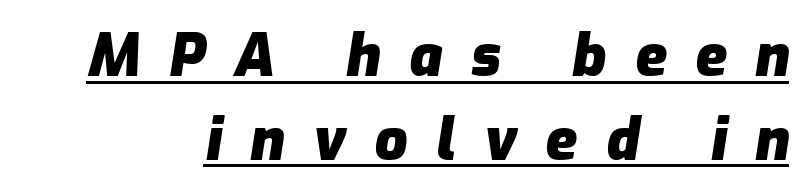
In designer terms, the underline attribute is active on this setting. Thick stems and heavy bowls — unmistakably bold. The face used here has a pronounced slope to its letters. Rows of type keep a routine distance in the vertical direction.
